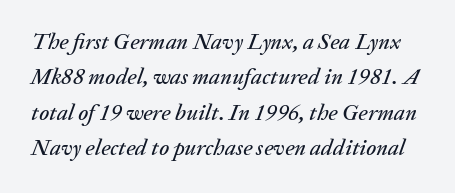
Compared with ordinary roman type, these characters are visibly tilted. This block has exactly the height ordinary leading produces. No word sits above an underline. Caption: standard tracking, unaltered.
